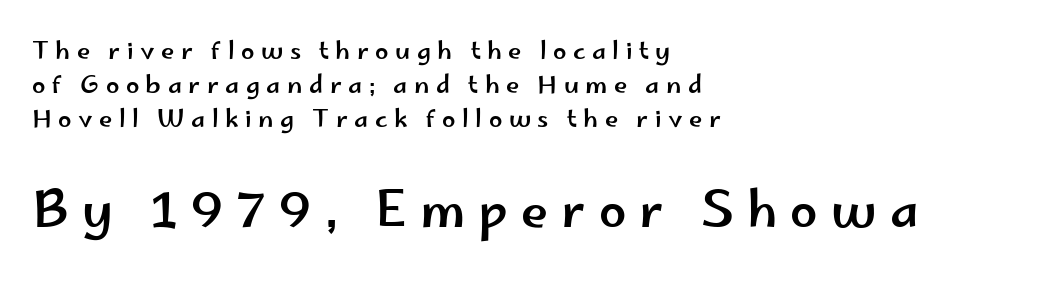
Q: Is the text italic (slanted)? A: No, it is upright.
Q: Is the typeface a serif or a sans-serif typeface? A: Sans-serif.
Q: Is the text underlined? A: No.
Q: How is the paragraph aligned? A: Left-aligned.
Q: Is the spacing between letters normal or unusually wide? A: Unusually wide.
Q: Is the spacing between lines tight, normal or loose? A: Normal.
Q: Which block of text is set in a larger size, the first (top) or the second (bottom)? A: The second (bottom) one.
Q: Width (condensed, normal, or wide)? A: Wide.
Q: Stroke contrast? A: Low.
Q: x-height? A: Small.
Q: Monospaced? A: No.
